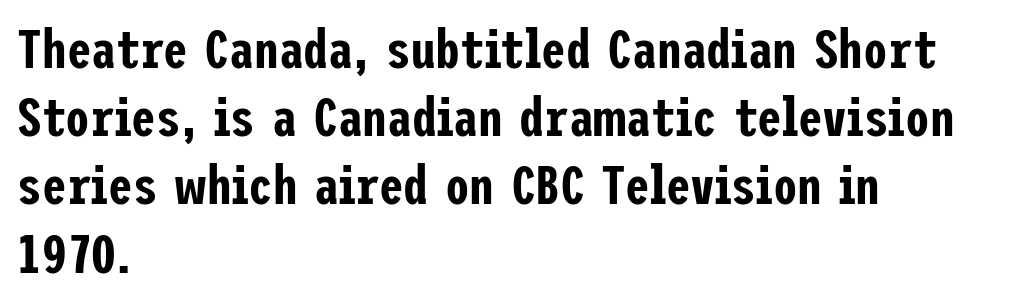
{"serif": "no", "italic": "no", "width": "condensed", "stroke_contrast": "low", "x_height": "medium", "underline": "no", "align": "left", "line_spacing_ratio": 1.24, "letter_spacing": "normal", "letter_spacing_em": 0.0, "glyph_px": 55}
